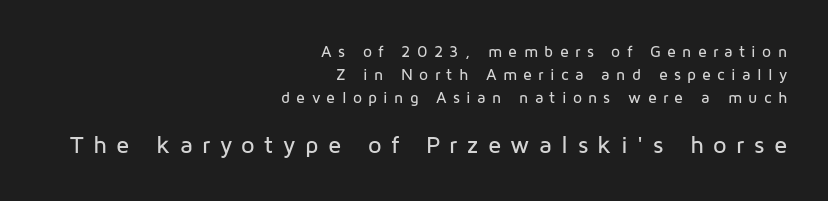
Q: Is the text italic (slanted)? A: No, it is upright.
Q: Is the text underlined? A: No.
Q: How is the paragraph aligned? A: Right-aligned.
Q: Is the spacing between letters normal or unusually wide? A: Unusually wide.
Q: Is the spacing between lines tight, normal or loose? A: Normal.
Q: Which block of text is set in a larger size, the first (top) or the second (bottom)? A: The second (bottom) one.
